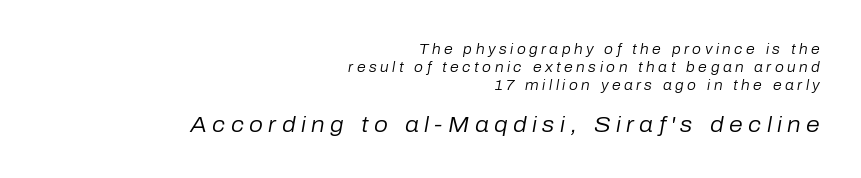
Q: Is the text bold? A: No.
Q: Is the text italic (slanted)? A: Yes, it leans right by about 10 degrees.
Q: Is the text underlined? A: No.
Q: How is the paragraph aligned? A: Right-aligned.
Q: Is the spacing between letters normal or unusually wide? A: Unusually wide.
Q: Is the spacing between lines tight, normal or loose? A: Normal.
Q: Which block of text is set in a larger size, the first (top) or the second (bottom)? A: The second (bottom) one.
